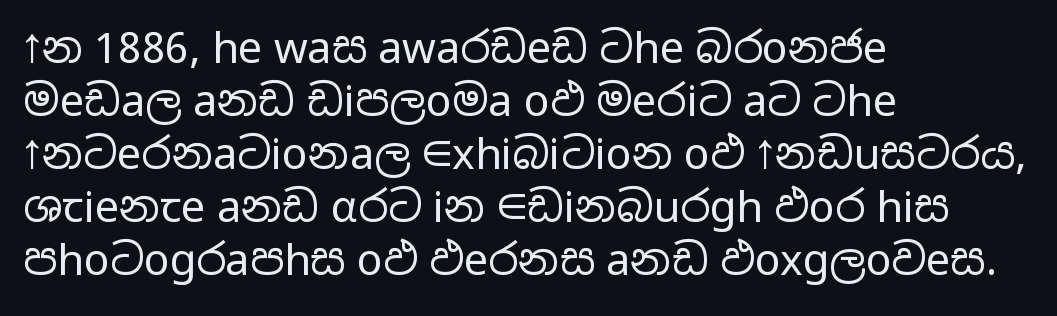
Q: Is the text bold? A: No.
Q: Is the text italic (slanted)? A: No, it is upright.
Q: Is the typeface a serif or a sans-serif typeface? A: Sans-serif.
Q: Is the text underlined? A: No.
Q: How is the paragraph aligned? A: Left-aligned.
Q: Is the spacing between letters normal or unusually wide? A: Normal.
Q: Width (condensed, normal, or wide)? A: Wide.
Q: Stroke contrast? A: Low.
Q: x-height? A: Medium.
Q: Monospaced? A: No.
